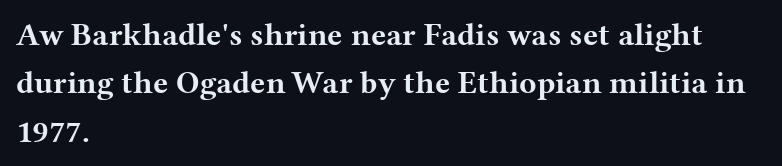
{"serif": "yes", "italic": "no", "bold": "yes", "weight": "bold", "width": "wide", "stroke_contrast": "medium", "x_height": "medium", "monospaced": "no", "underline": "no", "align": "left", "line_spacing": "normal", "line_spacing_ratio": 1.51, "letter_spacing": "normal", "letter_spacing_em": 0.0, "glyph_px": 32}
